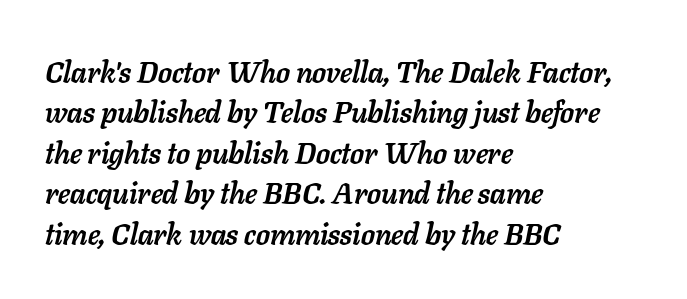
Q: Is the text bold? A: Yes.
Q: Is the text italic (slanted)? A: Yes, it leans right by about 11 degrees.
Q: Is the text underlined? A: No.
Q: How is the paragraph aligned? A: Left-aligned.
Q: Is the spacing between letters normal or unusually wide? A: Normal.
Q: Is the spacing between lines tight, normal or loose? A: Normal.
Q: Width (condensed, normal, or wide)? A: Normal.
Q: Stroke contrast? A: Low.
Q: x-height? A: Medium.
Q: Monospaced? A: No.
